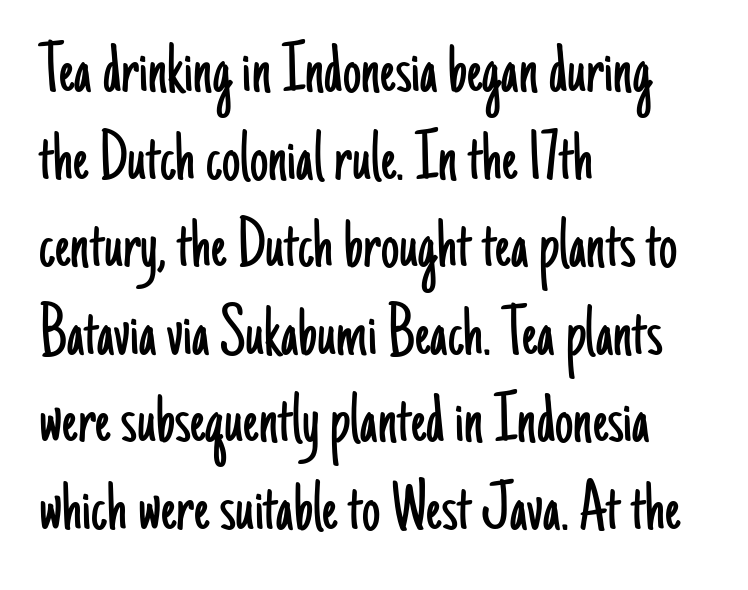
Q: Is the text bold? A: No.
Q: Is the text italic (slanted)? A: No, it is upright.
Q: Is the typeface a serif or a sans-serif typeface? A: Sans-serif.
Q: Is the text underlined? A: No.
Q: How is the paragraph aligned? A: Left-aligned.
Q: Is the spacing between letters normal or unusually wide? A: Normal.
Q: Width (condensed, normal, or wide)? A: Condensed.
Q: Stroke contrast? A: Low.
Q: x-height? A: Small.
Q: Monospaced? A: No.
